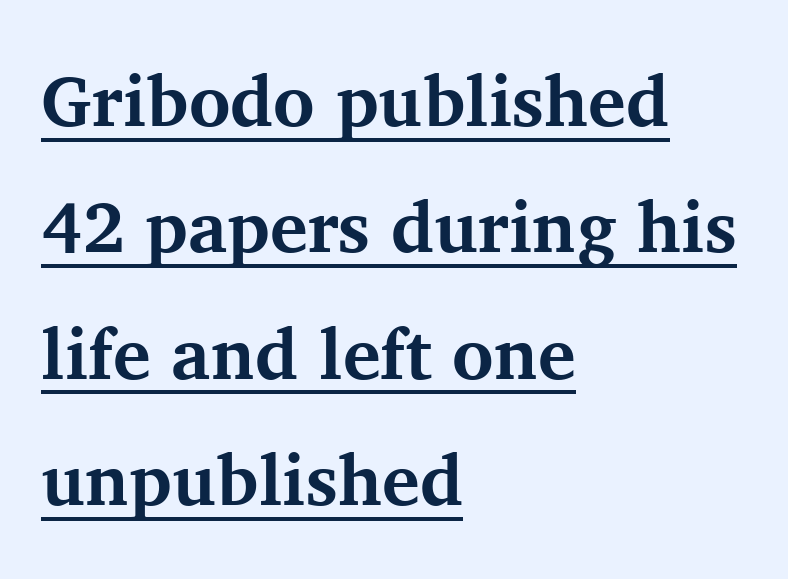
The image shows 71 px bold serif type, upright; set left-aligned, line spacing 1.78x, normal letter spacing, underlined; medium stroke contrast and a medium x-height.
